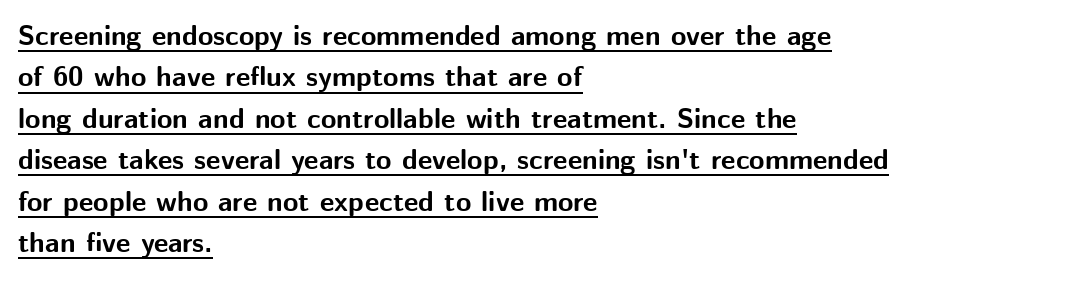
{"serif": "no", "italic": "no", "bold": "yes", "weight": "bold", "width": "normal", "stroke_contrast": "medium", "x_height": "medium", "monospaced": "no", "underline": "yes", "align": "left", "line_spacing": "normal", "line_spacing_ratio": 1.48, "letter_spacing": "normal", "letter_spacing_em": 0.0, "glyph_px": 28}
